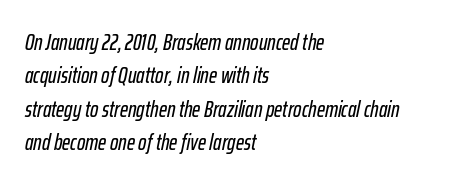
{"italic": "yes", "lean": "right", "slant_degrees": 12, "underline": "no", "align": "left", "line_spacing": "normal", "line_spacing_ratio": 1.52, "letter_spacing": "normal", "letter_spacing_em": 0.0, "glyph_px": 22}
